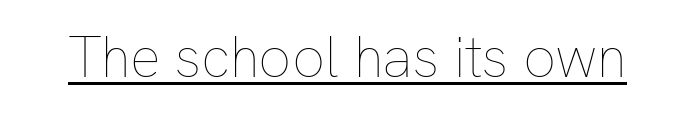
{"italic": "no", "bold": "no", "weight": "thin", "width": "normal", "stroke_contrast": "low", "x_height": "medium", "monospaced": "no", "underline": "yes", "letter_spacing": "normal", "letter_spacing_em": 0.0, "glyph_px": 57}
